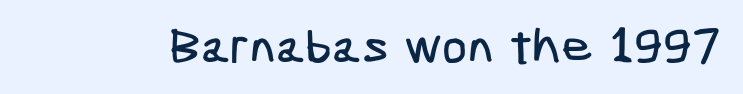
Q: Is the typeface a serif or a sans-serif typeface? A: Sans-serif.
Q: Is the text underlined? A: No.
Q: Is the spacing between letters normal or unusually wide? A: Normal.
Q: Width (condensed, normal, or wide)? A: Condensed.
Q: Stroke contrast? A: Low.
Q: x-height? A: Medium.
